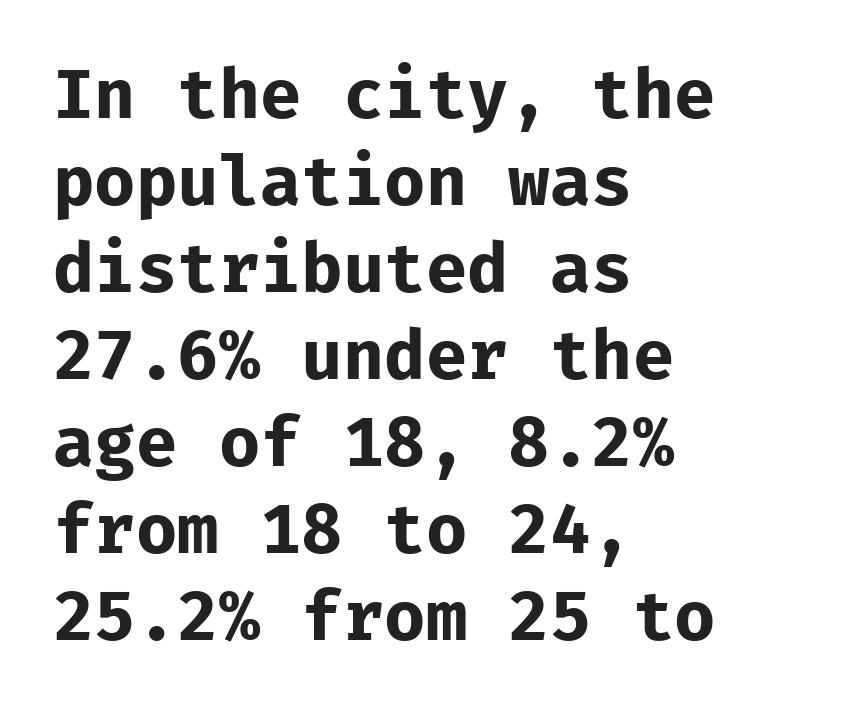
{"serif": "no", "italic": "no", "bold": "yes", "weight": "bold", "width": "normal", "stroke_contrast": "low", "x_height": "medium", "monospaced": "yes", "underline": "no", "align": "left", "line_spacing": "normal", "line_spacing_ratio": 1.26, "letter_spacing": "normal", "letter_spacing_em": 0.0, "glyph_px": 69}
